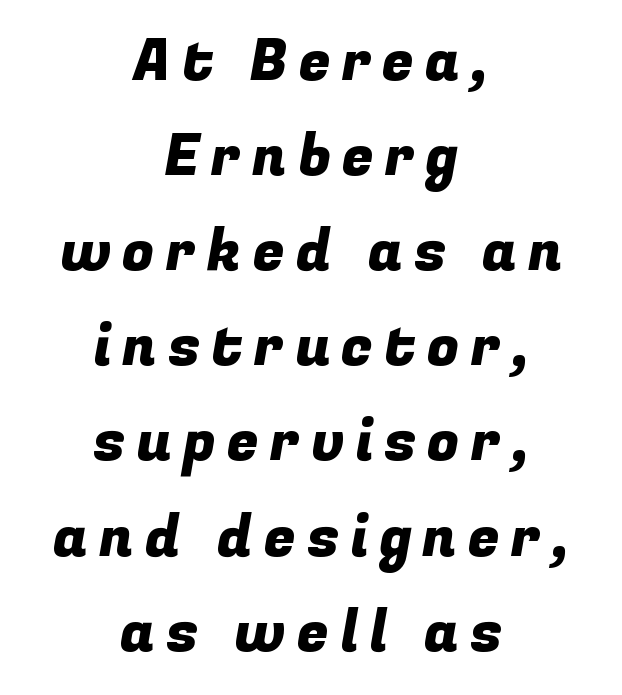
{"serif": "no", "width": "normal", "stroke_contrast": "low", "x_height": "medium", "monospaced": "no", "underline": "no", "align": "center", "line_spacing": "normal", "line_spacing_ratio": 1.64, "glyph_px": 58}
